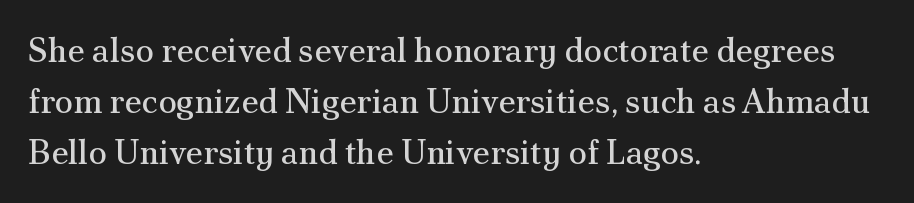
The line-height multiplier appears to be the usual default. Quick note: not italic, upright. Note the varied advance widths — an 'i' is clearly narrower than an 'm'. In terms of letterspacing, this is plain default setting. Letters have the restrained weight of plain body copy at most. These lines are set flush left with a ragged right edge.
